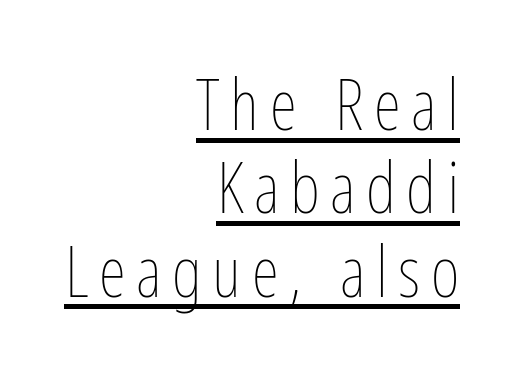
{"italic": "no", "bold": "no", "weight": "thin", "width": "condensed", "stroke_contrast": "low", "x_height": "medium", "monospaced": "no", "underline": "yes", "align": "right", "line_spacing_ratio": 1.19, "glyph_px": 70}
